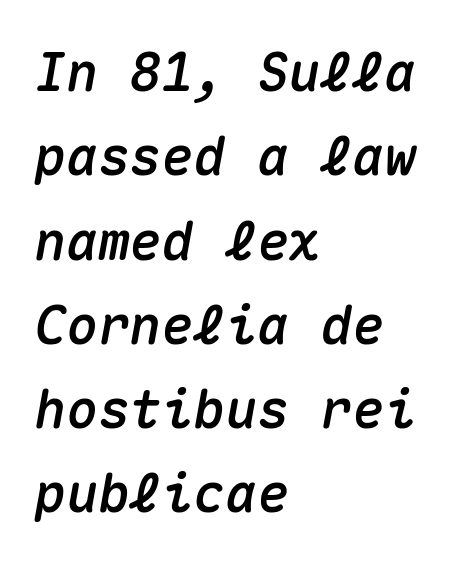
{"italic": "yes", "lean": "right", "slant_degrees": 10, "width": "normal", "stroke_contrast": "medium", "x_height": "medium", "monospaced": "yes", "underline": "no", "align": "left", "line_spacing": "normal", "line_spacing_ratio": 1.59, "letter_spacing": "normal", "letter_spacing_em": 0.0, "glyph_px": 53}
